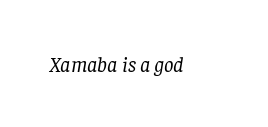
{"italic": "yes", "lean": "right", "slant_degrees": 8, "bold": "no", "underline": "no", "letter_spacing": "normal", "letter_spacing_em": 0.0, "glyph_px": 21}
